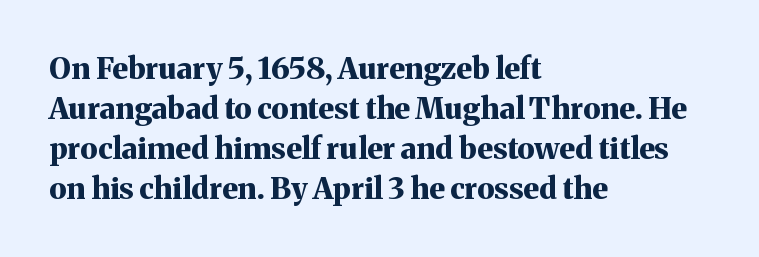
The characters display serif detailing at their extremities. Leftover space on each line is placed entirely after the last word. Weight check: bold — yes, fully. Leading: standard. The foot of each line stays bare and open.
